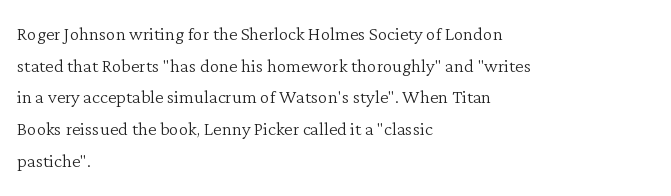
The image shows 24 px text type, upright; set left-aligned, normal line spacing (1.32x), normal letter spacing, not underlined.
